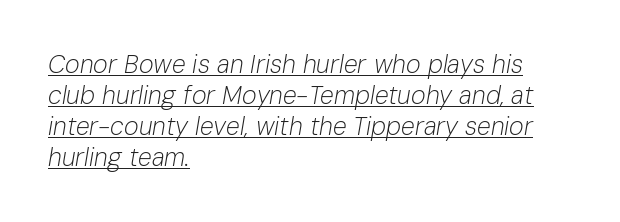
{"italic": "yes", "lean": "right", "slant_degrees": 10, "bold": "no", "underline": "yes", "align": "left", "line_spacing_ratio": 1.24, "letter_spacing": "normal", "letter_spacing_em": 0.0, "glyph_px": 25}
